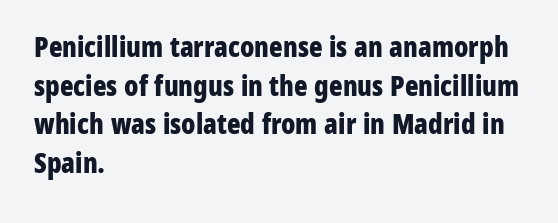
These lines sit exactly where default settings would place them. This sample has the flowing, uneven cadence of proportional lettering. This sample uses an upright cut, with every glyph sitting square on the baseline. Descender tails drop into unmarked territory.
